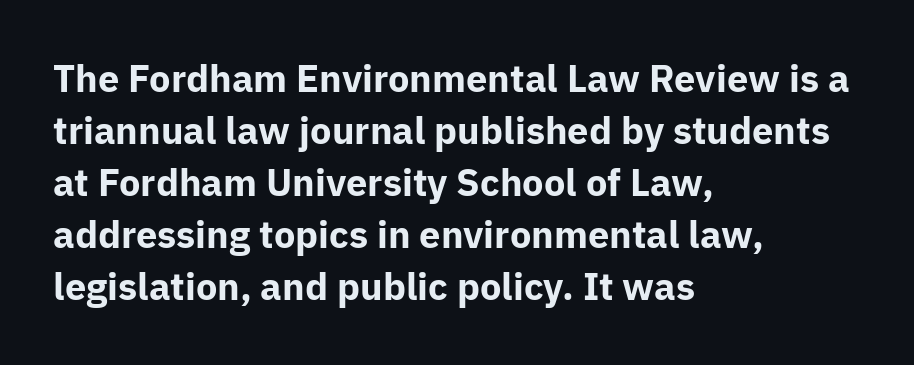
{"serif": "no", "italic": "no", "bold": "yes", "weight": "bold", "width": "normal", "stroke_contrast": "low", "x_height": "medium", "monospaced": "no", "underline": "no", "align": "left", "line_spacing": "normal", "line_spacing_ratio": 1.37, "letter_spacing": "normal", "letter_spacing_em": 0.0, "glyph_px": 38}
